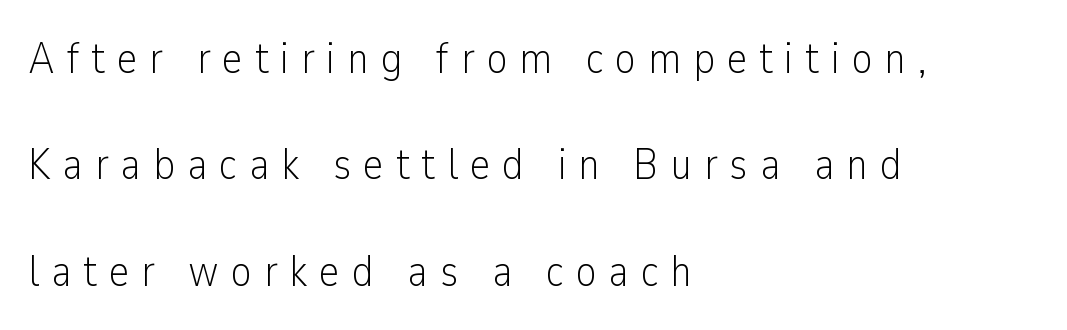
The line-height multiplier appears high, well above default. Proportional: the letters do not fall into vertical columns. Check under the words: just untouched page. Classification — sans serif. The passage shown is not bold in any degree. Rendered with straight, roman letterforms.
